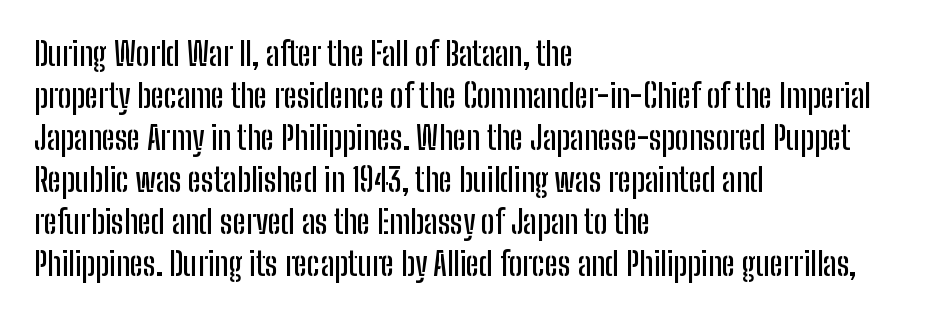
{"serif": "no", "italic": "no", "width": "condensed", "stroke_contrast": "low", "x_height": "medium", "monospaced": "no", "underline": "no", "align": "left", "line_spacing": "normal", "line_spacing_ratio": 1.31, "letter_spacing": "normal", "letter_spacing_em": 0.0, "glyph_px": 32}
